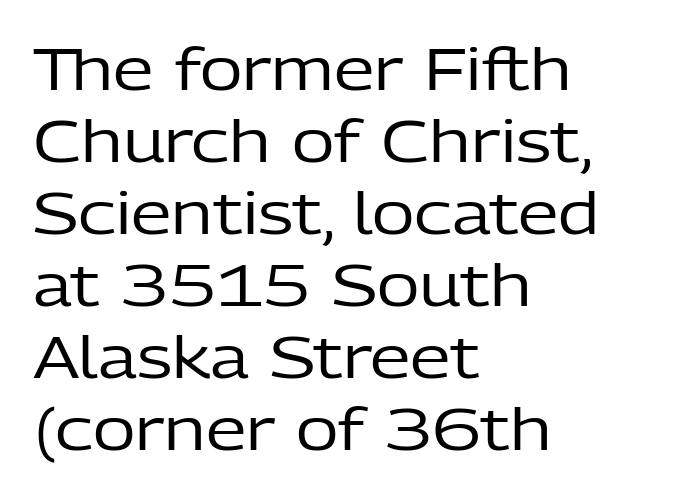
Q: Is the text bold? A: No.
Q: Is the text italic (slanted)? A: No, it is upright.
Q: Is the typeface a serif or a sans-serif typeface? A: Sans-serif.
Q: Is the text underlined? A: No.
Q: How is the paragraph aligned? A: Left-aligned.
Q: Is the spacing between letters normal or unusually wide? A: Normal.
Q: Width (condensed, normal, or wide)? A: Normal.
Q: Stroke contrast? A: Low.
Q: x-height? A: Medium.
Q: Monospaced? A: No.
